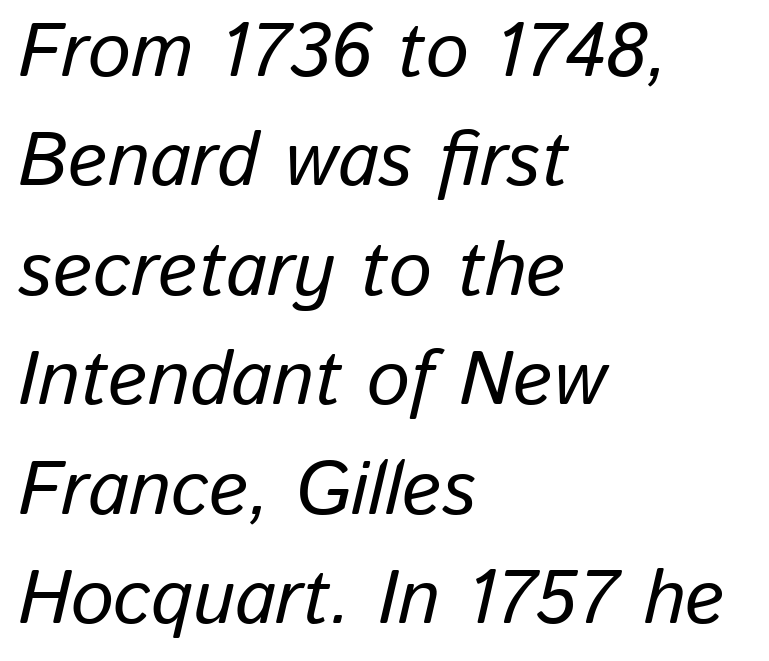
The image shows 76 px text type, italic (leaning right); set left-aligned, normal line spacing (1.44x), normal letter spacing, not underlined; low stroke contrast and a medium x-height.
